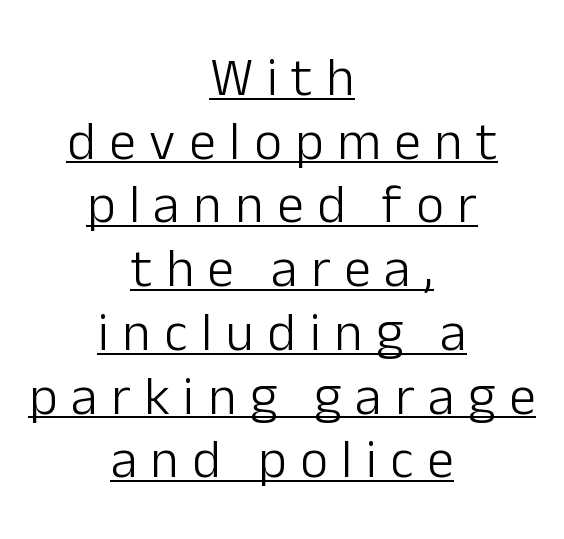
Every word sits above its own underline. Layout note: lines centered. This rendering widens character spacing well past its baseline value. Quick note: not italic, upright. Is this a fixed-width face? No — the glyphs have proportional, varying widths. On a weight scale, this lands at 450 or below.
